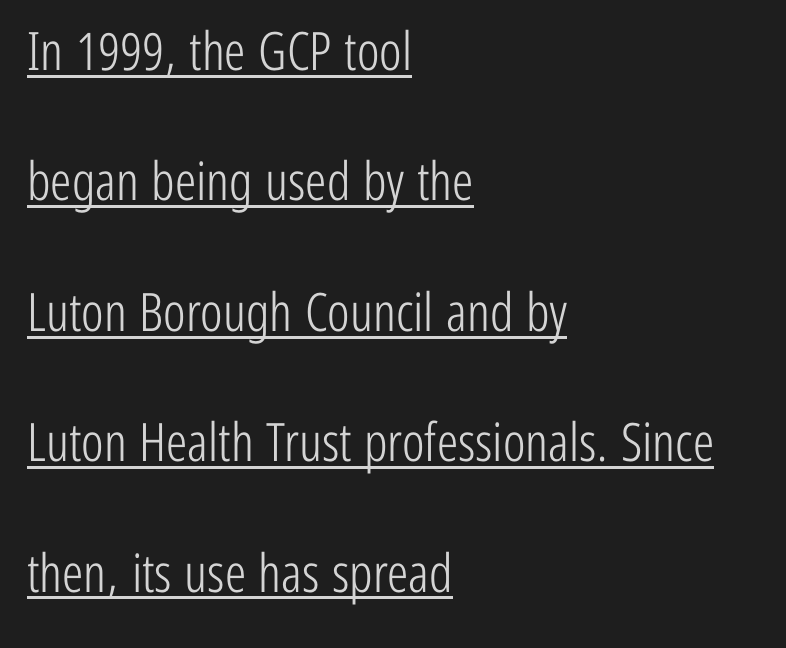
The image shows 53 px light, condensed sans-serif type, upright; set left-aligned, loose line spacing (2.46x), normal letter spacing, underlined; low stroke contrast and a medium x-height.
